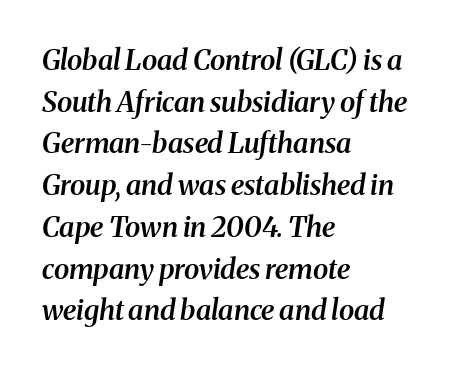
Between one letter and the next there's only the usual sliver of space. The strokes are fattened partway — semibold, not bold. Each letter keeps its own natural width here, so spacing adapts to shape. This rendering features lettering with no underline. If you drew a line through each stem, it would be angled. Summary of vertical rhythm: regular, with standard interline spacing.
